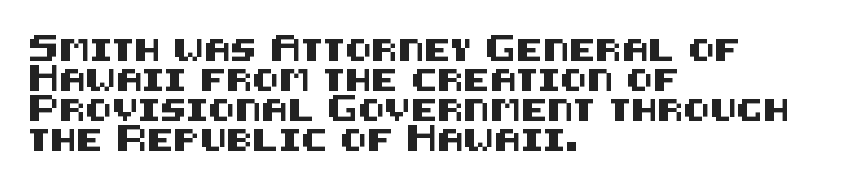
Q: Is the text italic (slanted)? A: No, it is upright.
Q: Is the text underlined? A: No.
Q: How is the paragraph aligned? A: Left-aligned.
Q: Is the spacing between letters normal or unusually wide? A: Normal.
Q: Is the spacing between lines tight, normal or loose? A: Normal.
